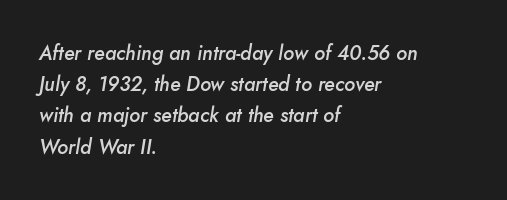
Letter spacing: default. Horizontal bands of white between lines are of average thickness. The letters are semibold — heavier than regular but short of a full bold. The gap between lines stays unmarked. A student would call this left alignment; a typographer would say flush left, rag right.
